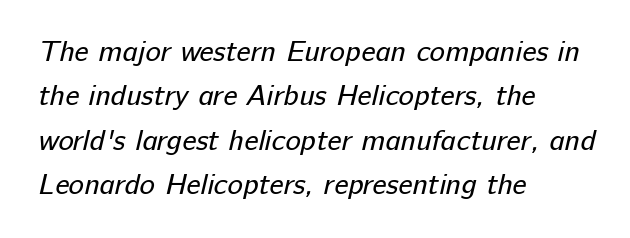
Q: Is the text bold? A: No.
Q: Is the typeface a serif or a sans-serif typeface? A: Sans-serif.
Q: Is the text underlined? A: No.
Q: How is the paragraph aligned? A: Left-aligned.
Q: Is the spacing between letters normal or unusually wide? A: Normal.
Q: Is the spacing between lines tight, normal or loose? A: Normal.
Q: Width (condensed, normal, or wide)? A: Normal.
Q: Stroke contrast? A: Low.
Q: x-height? A: Medium.
Q: Monospaced? A: No.
